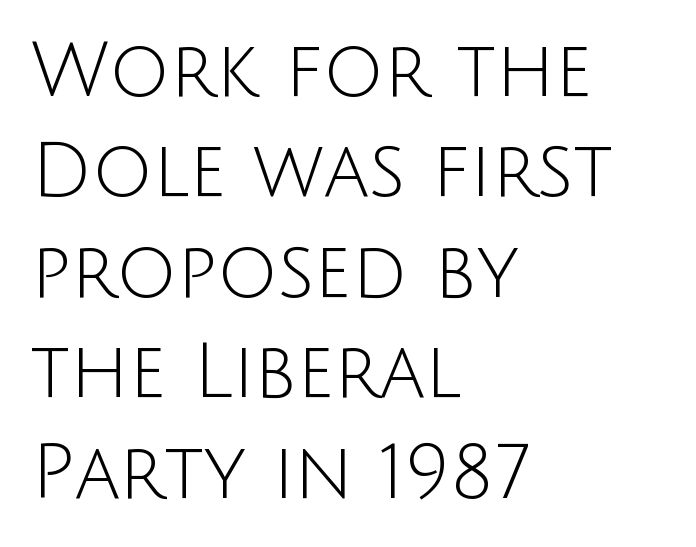
The image shows 75 px light sans-serif type, upright; set left-aligned, normal line spacing (1.34x), normal letter spacing, not underlined; low stroke contrast and a large x-height.
